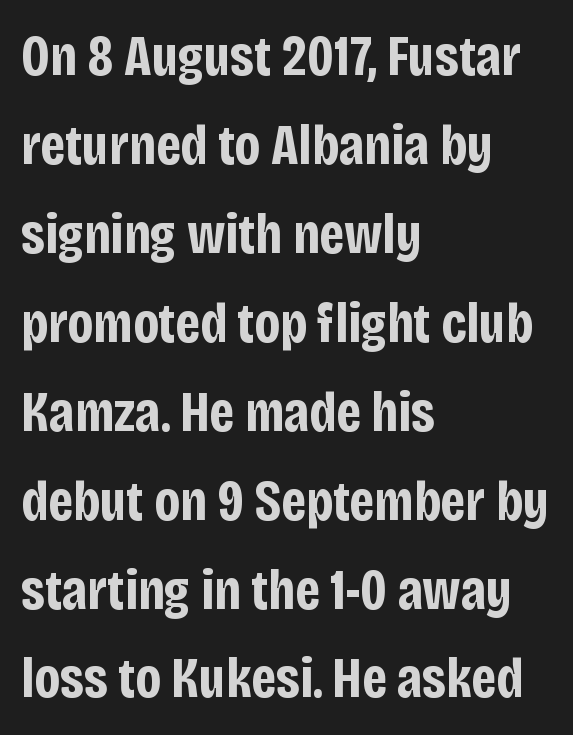
Q: Is the text bold? A: Yes.
Q: Is the text italic (slanted)? A: No, it is upright.
Q: Is the typeface a serif or a sans-serif typeface? A: Sans-serif.
Q: Is the text underlined? A: No.
Q: How is the paragraph aligned? A: Left-aligned.
Q: Is the spacing between letters normal or unusually wide? A: Normal.
Q: Is the spacing between lines tight, normal or loose? A: Normal.
Q: Width (condensed, normal, or wide)? A: Condensed.
Q: Stroke contrast? A: Low.
Q: x-height? A: Large.
Q: Monospaced? A: No.
